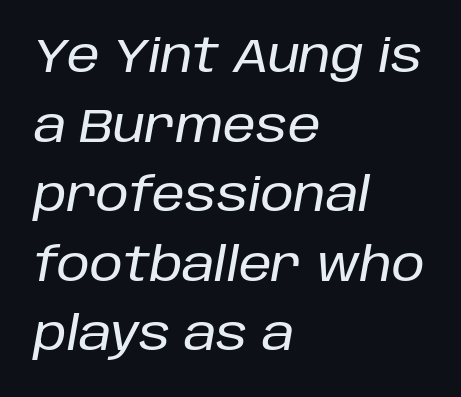
{"italic": "yes", "lean": "right", "slant_degrees": 10, "width": "normal", "stroke_contrast": "low", "x_height": "large", "monospaced": "no", "underline": "no", "align": "left", "line_spacing": "normal", "line_spacing_ratio": 1.48, "letter_spacing": "normal", "letter_spacing_em": 0.0, "glyph_px": 47}
